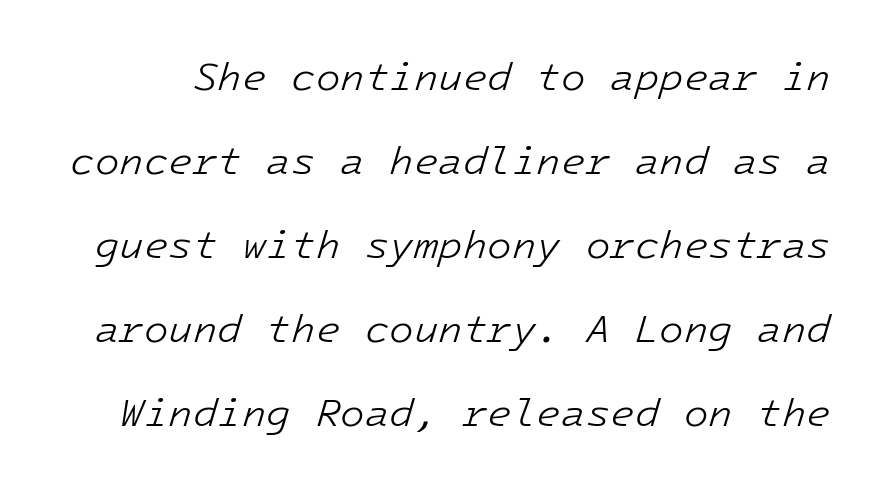
Nobody drew a line under any word here. Tracking value appears to be zero — textbook default spacing. The weight tops out at a normal text grade. What's the leading like? Stretched, with rows far apart.
